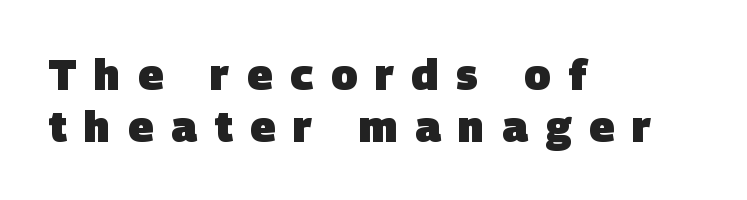
Horizontally, the lines are justified to the leading edge only. Glance below the letters and you will spot only blank space. Think of a printed novel: that variable character pitch is what you see here. Each letter's strokes conclude bluntly, with no projecting serifs. The glyphs have the mass of a bold cut. You could only call the tracking loose — the letters float apart.
